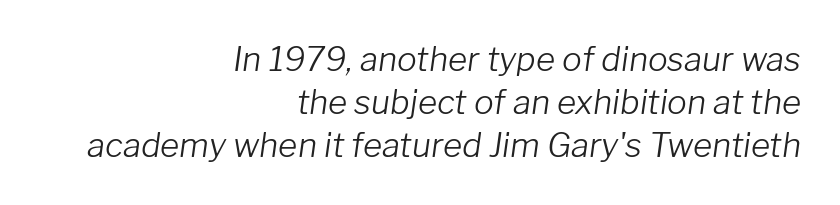
The text block is weighted toward the right margin, trailing off unevenly leftward. Clear beneath every line of the passage. No letter is thick-stroked: the sample isn't bold. Rows of type keep a routine distance in the vertical direction. Character widths vary here, with narrow letters taking less room than wide ones.
